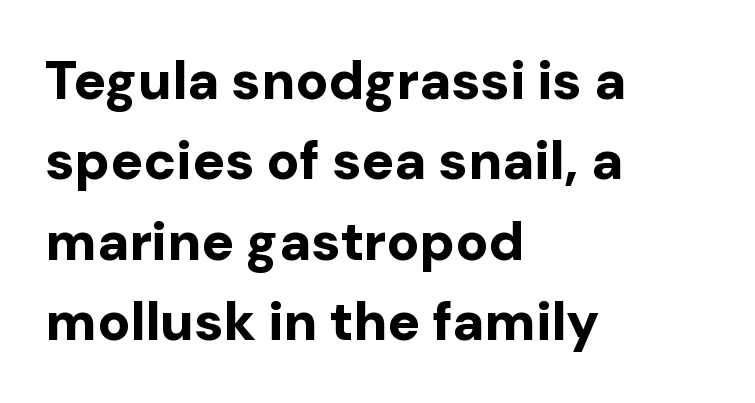
Q: Is the text bold? A: Yes.
Q: Is the text italic (slanted)? A: No, it is upright.
Q: Is the typeface a serif or a sans-serif typeface? A: Sans-serif.
Q: Is the text underlined? A: No.
Q: How is the paragraph aligned? A: Left-aligned.
Q: Is the spacing between letters normal or unusually wide? A: Normal.
Q: Is the spacing between lines tight, normal or loose? A: Normal.
Q: Width (condensed, normal, or wide)? A: Normal.
Q: Stroke contrast? A: Low.
Q: x-height? A: Medium.
Q: Monospaced? A: No.
